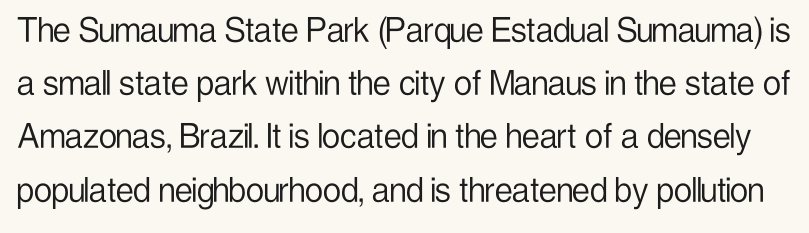
A typesetter would call this proportional, since set widths differ per character. What stands out about the letter spacing? Nothing — it is the standard amount. In terms of leading, this rendering sits right in the middle. These lines were composed using upright roman letters. The zone under the glyphs is completely vacant. Vertical stems look standard width or narrower in stroke.
